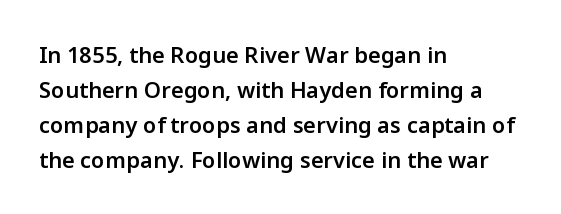
Rows of type keep a routine distance in the vertical direction. Tracking here is standard; glyphs follow each other at the usual distance. Ascenders rise straight up at ninety degrees. A fair bit of extra ink — the face is semibold, not bold.
